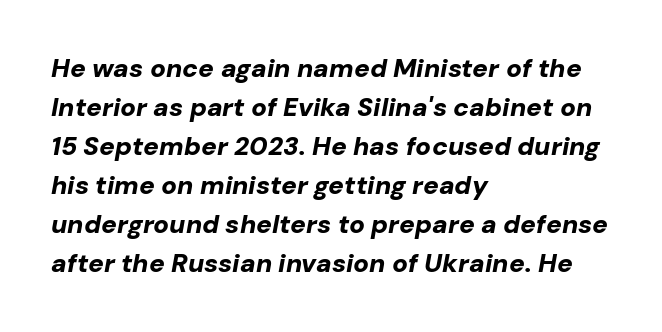
Q: Is the text bold? A: Yes.
Q: Is the text italic (slanted)? A: Yes, it leans right by about 10 degrees.
Q: Is the text underlined? A: No.
Q: How is the paragraph aligned? A: Left-aligned.
Q: Is the spacing between letters normal or unusually wide? A: Normal.
Q: Is the spacing between lines tight, normal or loose? A: Normal.
